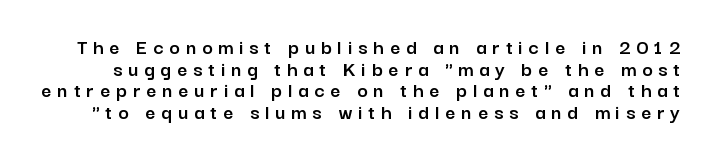
Does the leading feel generous? Not at all — it's pinched. The passage shown has open, widely tracked lettering throughout. Notice how the stems are strictly vertical — no italics here. The baseline area is clear.
